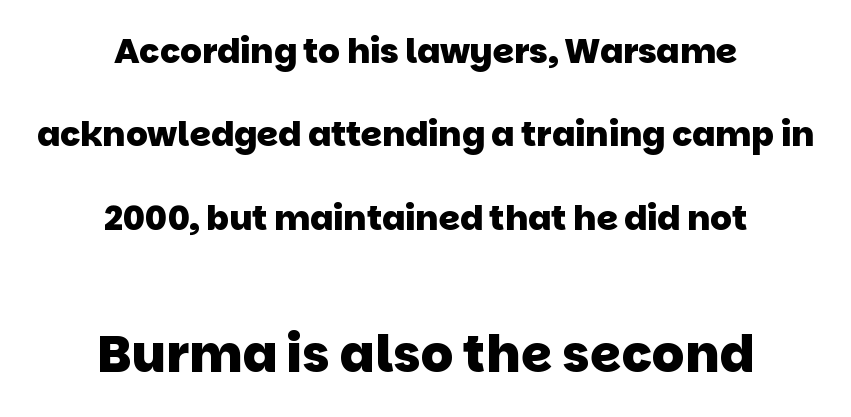
The image shows 51 px heavy sans-serif type; set centered, loose line spacing (2.45x), normal letter spacing, not underlined; the second (bottom) block is 1.5x larger; low stroke contrast and a large x-height.
